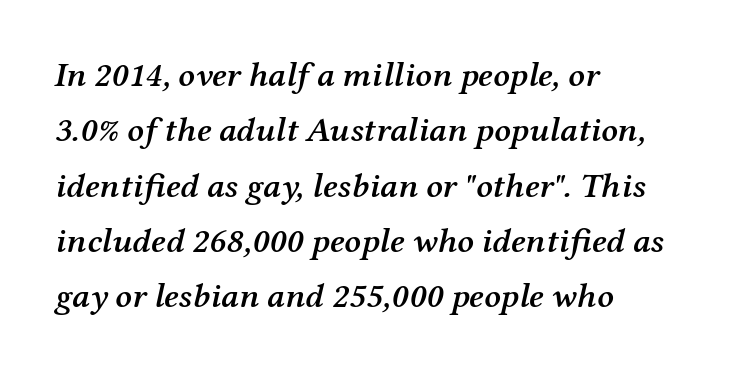
Q: Is the text bold? A: Semi-bold.
Q: Is the text italic (slanted)? A: Yes, it leans right by about 12 degrees.
Q: Is the typeface a serif or a sans-serif typeface? A: Serif.
Q: Is the text underlined? A: No.
Q: How is the paragraph aligned? A: Left-aligned.
Q: Is the spacing between letters normal or unusually wide? A: Normal.
Q: Is the spacing between lines tight, normal or loose? A: Normal.
Q: Width (condensed, normal, or wide)? A: Normal.
Q: Stroke contrast? A: Medium.
Q: x-height? A: Medium.
Q: Monospaced? A: No.
